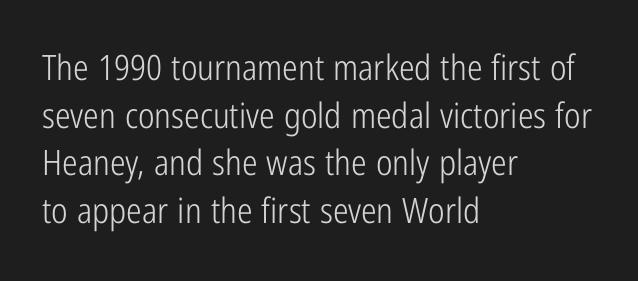
{"serif": "no", "italic": "no", "bold": "no", "weight": "light", "width": "condensed", "stroke_contrast": "low", "x_height": "medium", "monospaced": "no", "underline": "no", "align": "left", "line_spacing": "normal", "line_spacing_ratio": 1.36, "letter_spacing": "normal", "letter_spacing_em": 0.0, "glyph_px": 35}
